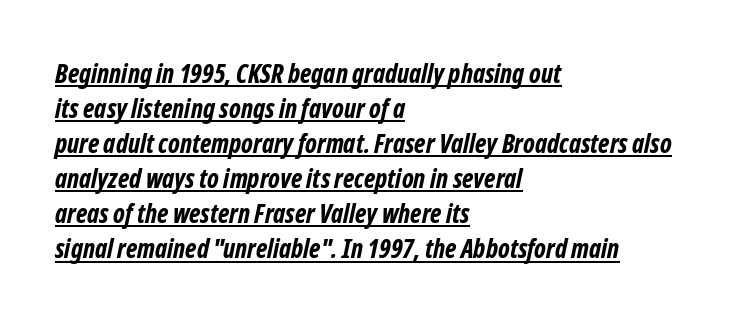
{"bold": "yes", "underline": "yes", "align": "left", "line_spacing": "normal", "line_spacing_ratio": 1.35, "letter_spacing": "normal", "letter_spacing_em": 0.0, "glyph_px": 26}
